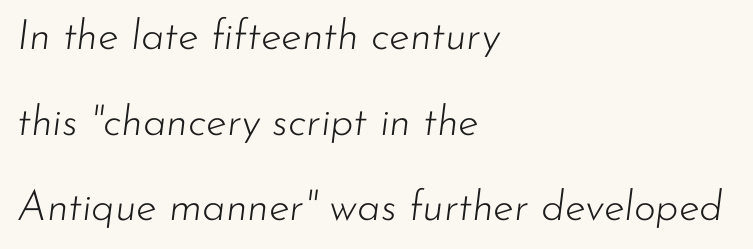
The image shows 42 px light type, italic (leaning right); set left-aligned, loose line spacing (2.04x), normal letter spacing, not underlined; low stroke contrast and a small x-height.
